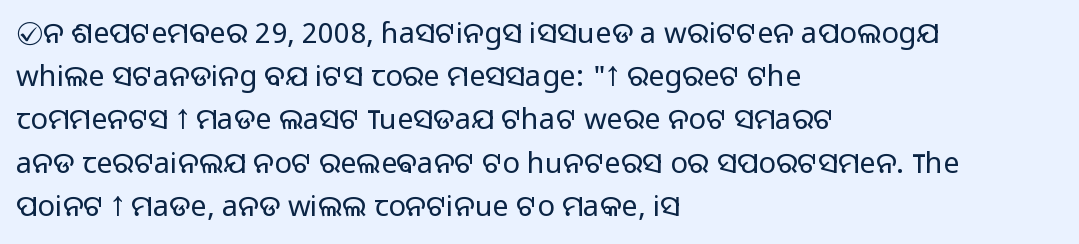
Counters stay open thanks to moderate or lighter strokes. The text block is weighted toward the left margin, trailing off unevenly rightward. In terms of letterform style, serifs are entirely absent. A typesetter would call this proportional, since set widths differ per character. Italic: no, the glyphs are upright roman.
